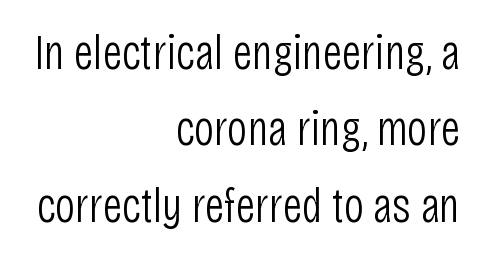
Students, note that the glyphs here touch the page at normal intervals. In terms of posture, this sample is upright. Compared with a flush-left layout, this one pins lines to the opposite, right side. The specimen omits any rule beneath the text block's lines. Unbolded letterforms with no extra heft.
